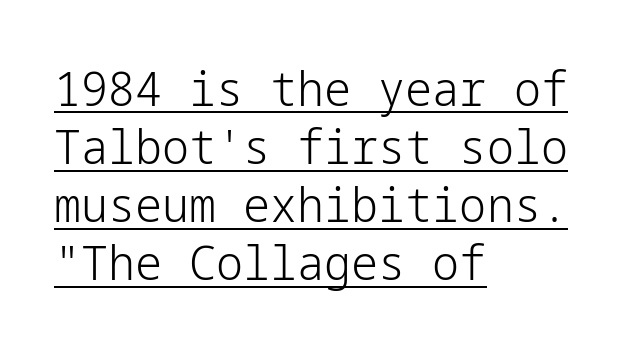
Q: Is the text bold? A: No.
Q: Is the text italic (slanted)? A: No, it is upright.
Q: Is the typeface a serif or a sans-serif typeface? A: Sans-serif.
Q: Is the text underlined? A: Yes.
Q: How is the paragraph aligned? A: Left-aligned.
Q: Is the spacing between letters normal or unusually wide? A: Normal.
Q: Width (condensed, normal, or wide)? A: Normal.
Q: Stroke contrast? A: Low.
Q: x-height? A: Medium.
